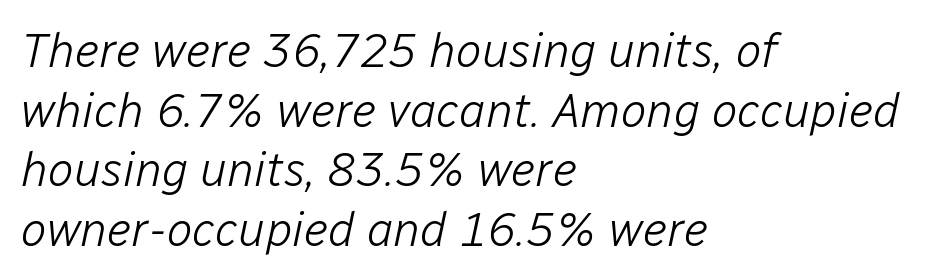
The image shows 48 px light type, italic (leaning right); set left-aligned, line spacing 1.24x, normal letter spacing, not underlined; low stroke contrast and a medium x-height.
